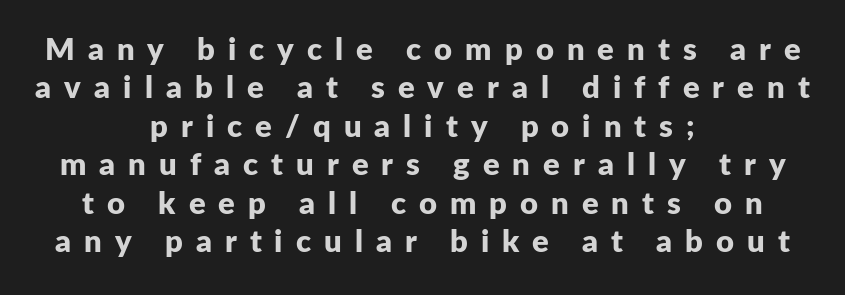
The letters advance in unequal steps, a hallmark of proportional type. The line texture is sparse and dotted thanks to wide tracking. The baseline area is clear. Italic: no, the glyphs are upright roman.
